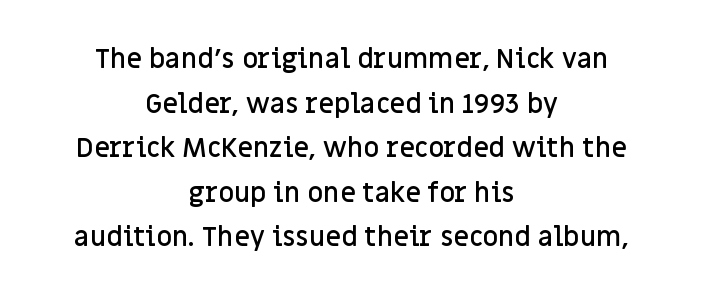
{"italic": "no", "bold": "semi", "underline": "no", "align": "center", "line_spacing": "normal", "line_spacing_ratio": 1.65, "letter_spacing": "normal", "letter_spacing_em": 0.0, "glyph_px": 27}
